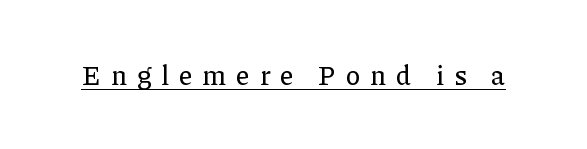
{"italic": "no", "underline": "yes", "letter_spacing": "wide", "letter_spacing_em": 0.38, "glyph_px": 27}
